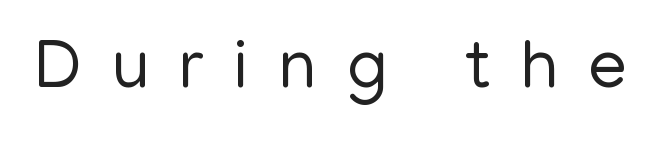
The image shows 70 px regular-weight sans-serif type, upright; set unusually wide letter spacing (+0.43 em), not underlined; low stroke contrast and a medium x-height.
